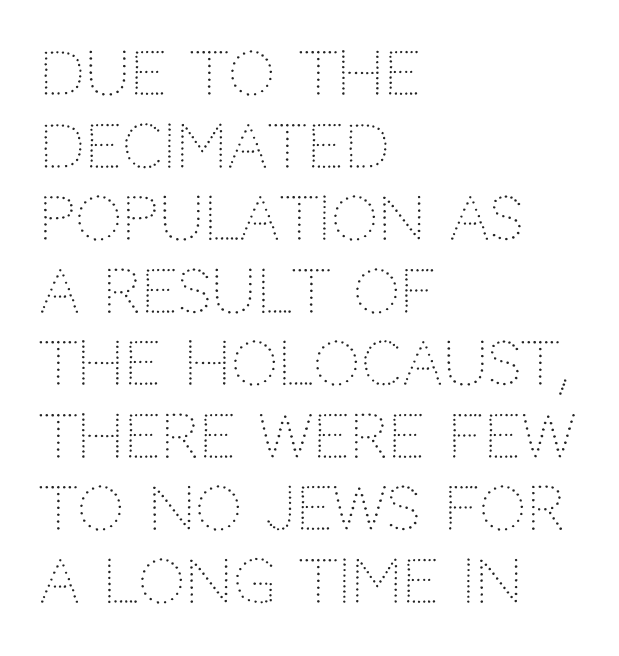
Alignment: flush left. Is the stroke heavy? The answer is a plain regular-or-lighter. Looks like regular typesetting: each glyph gets only the width it needs. Underlining? Definitely not there. Each letter's strokes conclude bluntly, with no projecting serifs.
